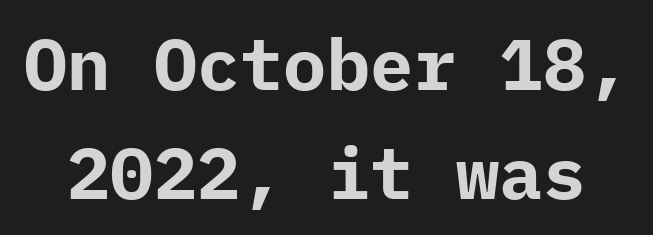
Q: Is the text bold? A: Yes.
Q: Is the text italic (slanted)? A: No, it is upright.
Q: Is the typeface a serif or a sans-serif typeface? A: Sans-serif.
Q: Is the text underlined? A: No.
Q: Is the spacing between letters normal or unusually wide? A: Normal.
Q: Is the spacing between lines tight, normal or loose? A: Normal.
Q: Width (condensed, normal, or wide)? A: Normal.
Q: Stroke contrast? A: Low.
Q: x-height? A: Medium.
